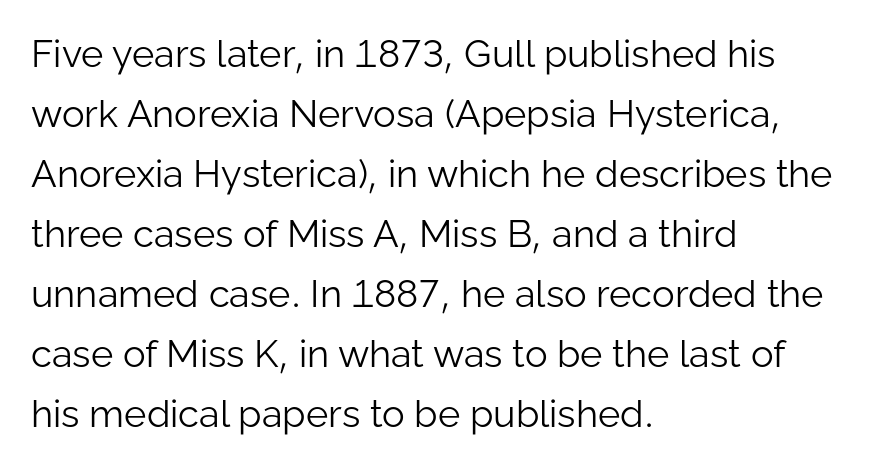
Q: Is the text bold? A: No.
Q: Is the text italic (slanted)? A: No, it is upright.
Q: Is the typeface a serif or a sans-serif typeface? A: Sans-serif.
Q: Is the text underlined? A: No.
Q: How is the paragraph aligned? A: Left-aligned.
Q: Is the spacing between letters normal or unusually wide? A: Normal.
Q: Is the spacing between lines tight, normal or loose? A: Normal.
Q: Width (condensed, normal, or wide)? A: Normal.
Q: Stroke contrast? A: Low.
Q: x-height? A: Medium.
Q: Monospaced? A: No.
